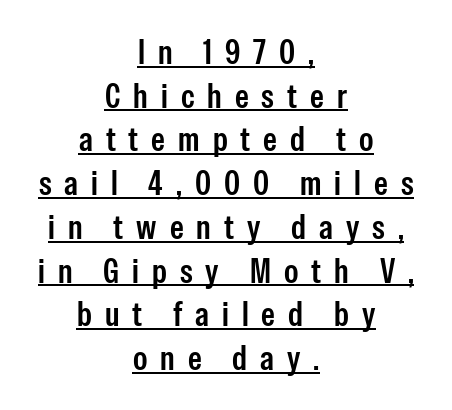
Has an underline been added? It has. This sample has the flowing, uneven cadence of proportional lettering. Leading matches the norm, producing a regular column. Caption: expanded tracking, letters set apart.
